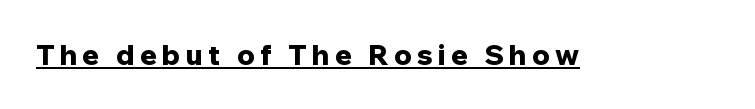
{"serif": "no", "italic": "no", "bold": "yes", "weight": "bold", "width": "normal", "stroke_contrast": "low", "x_height": "medium", "monospaced": "no", "underline": "yes", "glyph_px": 28}
